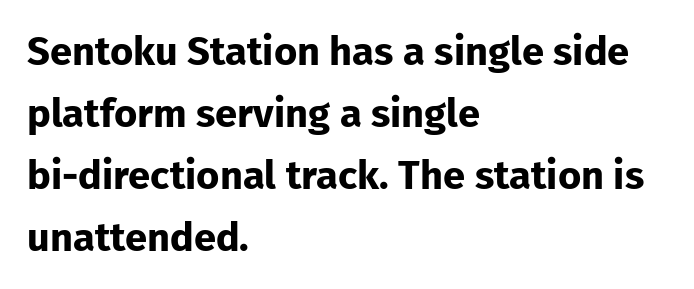
Italic? Not at all — the glyphs are vertical. What weight is shown? A full bold with thick strokes. In terms of leading, this rendering sits right in the middle. Quick note: underline off. Caption: multi-line text, flush left, ragged right. The rendering uses natural spacing where letterforms have individual widths.
